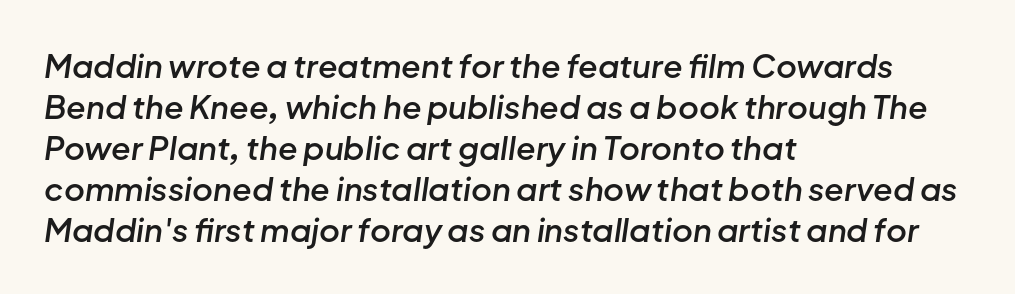
Q: Is the text bold? A: Semi-bold.
Q: Is the text italic (slanted)? A: Yes, it leans right by about 8 degrees.
Q: Is the text underlined? A: No.
Q: How is the paragraph aligned? A: Left-aligned.
Q: Is the spacing between letters normal or unusually wide? A: Normal.
Q: Is the spacing between lines tight, normal or loose? A: Normal.
Q: Width (condensed, normal, or wide)? A: Normal.
Q: Stroke contrast? A: Low.
Q: x-height? A: Medium.
Q: Monospaced? A: No.
